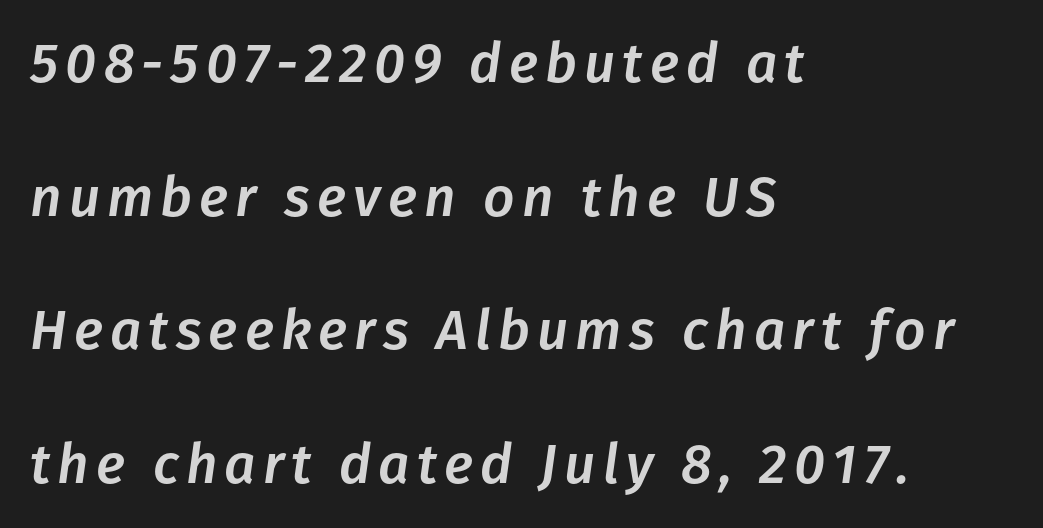
The image shows 55 px text type, italic (leaning right); set left-aligned, loose line spacing (2.43x), not underlined; low stroke contrast and a medium x-height.
